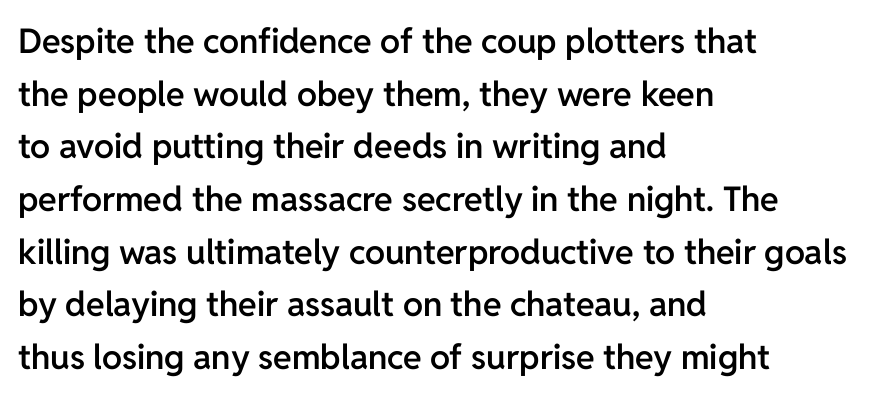
The image shows 34 px semibold sans-serif type, upright; set left-aligned, normal line spacing (1.55x), normal letter spacing, not underlined; low stroke contrast and a medium x-height.
